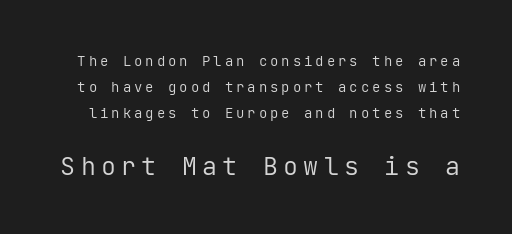
These lines were composed using upright roman letters. The face used here appears at its bigger size in the lower chunk. This rendering widens character spacing well past its baseline value. Check under the words: just untouched page. The weight would be labelled regular, book, light, or lighter still.
